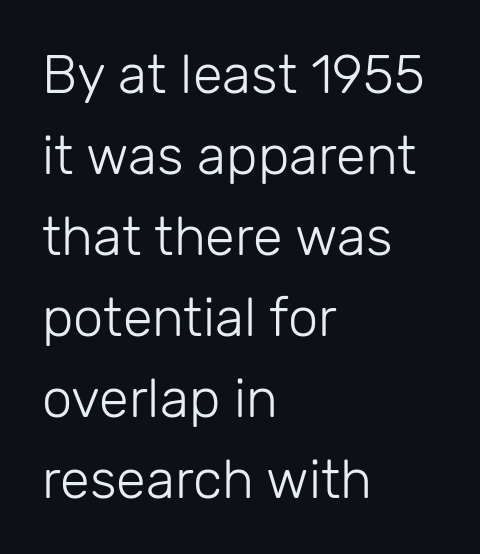
Look at the bottom of the vertical strokes: they stop flat, with no serifs. Is the block centered? No — it sits flush against the left margin. The string is rendered with underlining switched off. This sample uses an upright cut, with every glyph sitting square on the baseline. In terms of letterspacing, this is plain default setting. This sample has the flowing, uneven cadence of proportional lettering.
